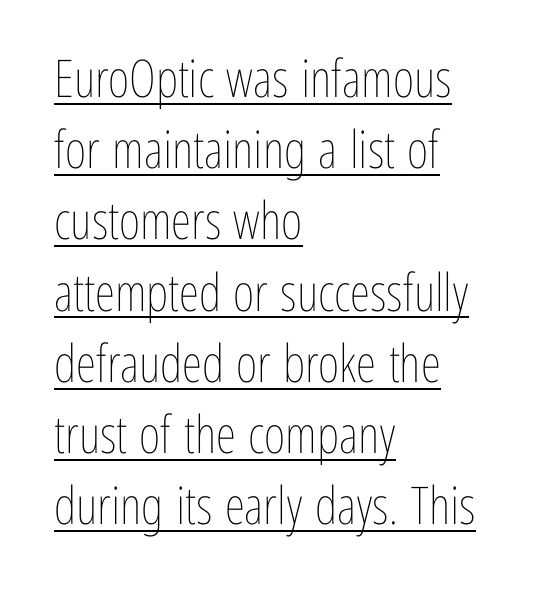
{"italic": "no", "bold": "no", "weight": "thin", "width": "condensed", "stroke_contrast": "low", "x_height": "medium", "monospaced": "no", "underline": "yes", "align": "left", "line_spacing": "normal", "line_spacing_ratio": 1.37, "letter_spacing": "normal", "letter_spacing_em": 0.0, "glyph_px": 52}
